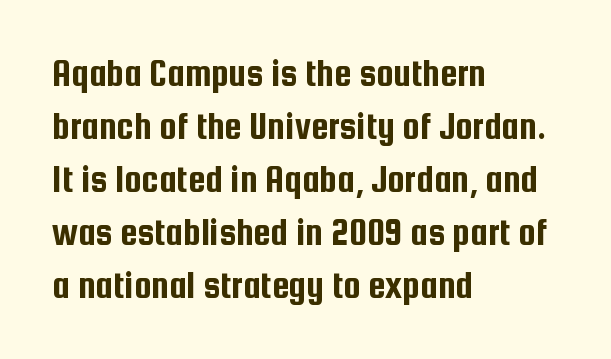
The image shows 39 px condensed sans-serif type, upright; set left-aligned, normal line spacing (1.36x), normal letter spacing, not underlined; low stroke contrast and a medium x-height.
